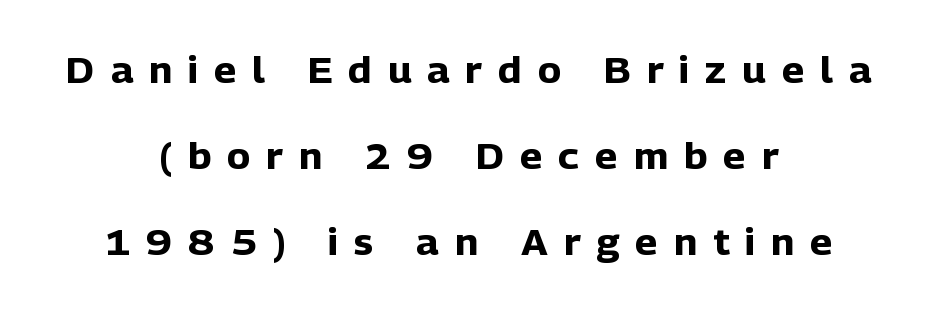
{"serif": "no", "italic": "no", "bold": "yes", "weight": "heavy", "width": "normal", "stroke_contrast": "low", "x_height": "medium", "monospaced": "no", "underline": "no", "align": "center", "line_spacing": "loose", "line_spacing_ratio": 2.46, "letter_spacing": "wide", "letter_spacing_em": 0.46, "glyph_px": 35}
